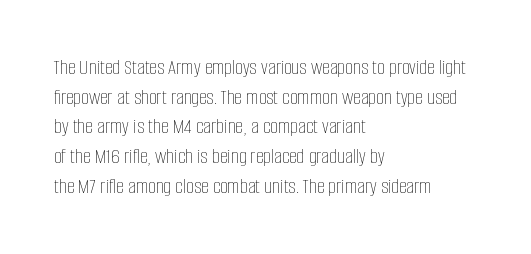
{"italic": "no", "bold": "no", "underline": "no", "align": "left", "line_spacing": "normal", "line_spacing_ratio": 1.35, "letter_spacing": "normal", "letter_spacing_em": 0.0, "glyph_px": 22}
